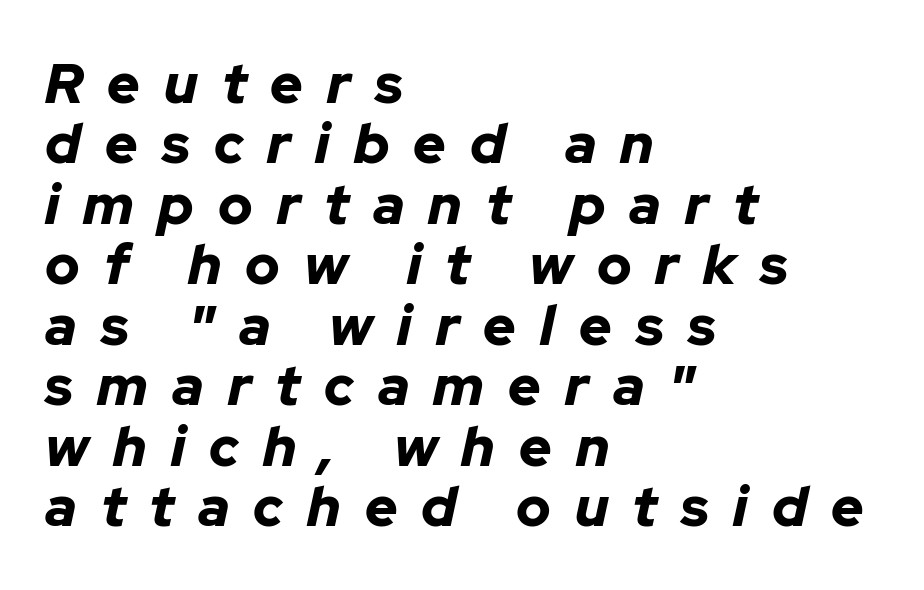
Layout note: lines flush left. Proportional: the letters do not fall into vertical columns. The horizontal fit of the characters is loose and conspicuously gappy. Underlining? Definitely not there. Set as a true bold cut, around the 700 mark. How would I describe the line gaps? Narrow and economical.
